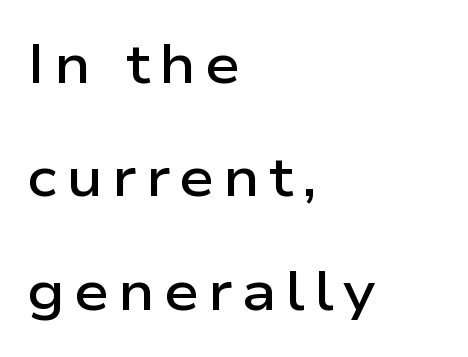
The font's upright variant was chosen for this text. Left-aligned paragraph, ragged on the right. Students, this is semibold: more ink than regular, less than bold. The rendering uses natural spacing where letterforms have individual widths.
